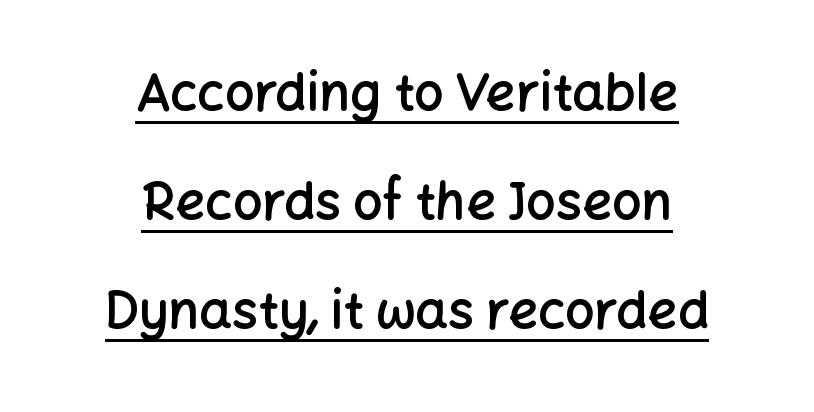
Compared with a flush-left layout, this one balances lines on the center instead. Upright lettering throughout. Words appear dense and cohesive because spacing is normal. The specimen includes a rule beneath the text block's lines. Quick note: interline space is abundant.
